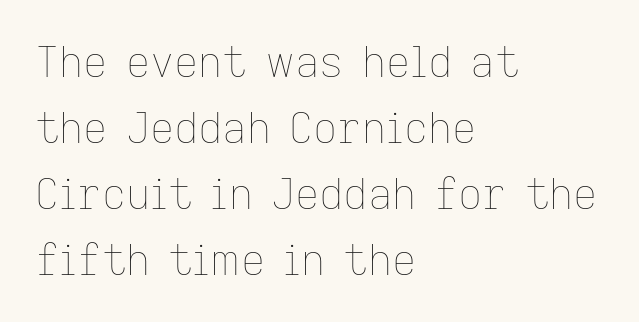
{"italic": "no", "bold": "no", "weight": "thin", "width": "normal", "stroke_contrast": "low", "x_height": "medium", "monospaced": "no", "underline": "no", "align": "left", "line_spacing": "normal", "line_spacing_ratio": 1.57, "letter_spacing": "normal", "letter_spacing_em": 0.0, "glyph_px": 42}
